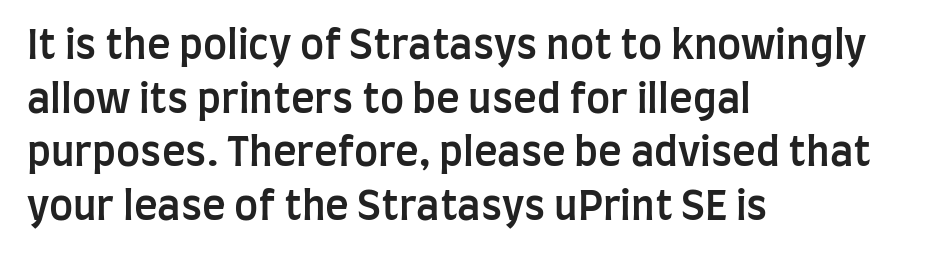
Q: Is the text bold? A: Semi-bold.
Q: Is the text italic (slanted)? A: No, it is upright.
Q: Is the typeface a serif or a sans-serif typeface? A: Sans-serif.
Q: Is the text underlined? A: No.
Q: How is the paragraph aligned? A: Left-aligned.
Q: Is the spacing between letters normal or unusually wide? A: Normal.
Q: Is the spacing between lines tight, normal or loose? A: Normal.
Q: Width (condensed, normal, or wide)? A: Condensed.
Q: Stroke contrast? A: Low.
Q: x-height? A: Large.
Q: Monospaced? A: No.
